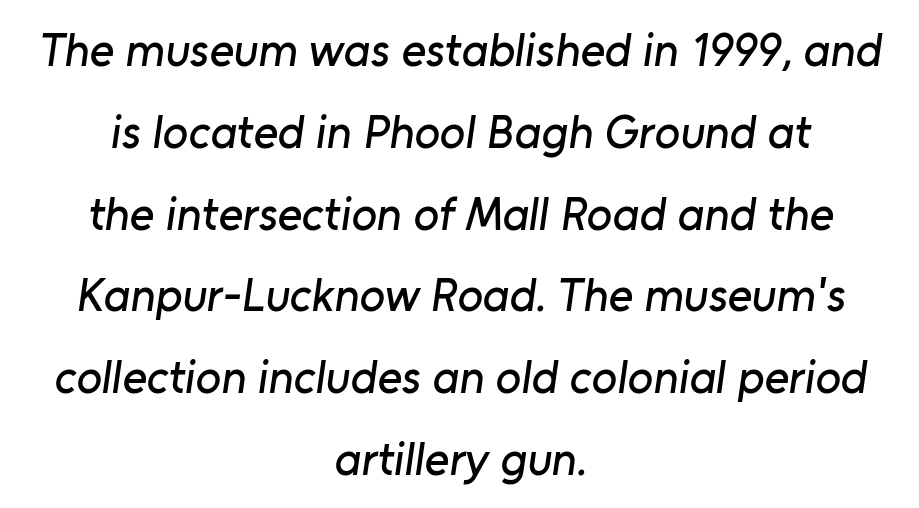
Q: Is the typeface a serif or a sans-serif typeface? A: Sans-serif.
Q: Is the text underlined? A: No.
Q: How is the paragraph aligned? A: Centered.
Q: Is the spacing between letters normal or unusually wide? A: Normal.
Q: Width (condensed, normal, or wide)? A: Normal.
Q: Stroke contrast? A: Low.
Q: x-height? A: Medium.
Q: Monospaced? A: No.
